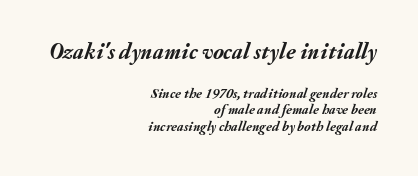
Q: Is the text bold? A: Yes.
Q: Is the text italic (slanted)? A: Yes, it leans right by about 20 degrees.
Q: Is the text underlined? A: No.
Q: How is the paragraph aligned? A: Right-aligned.
Q: Is the spacing between letters normal or unusually wide? A: Normal.
Q: Which block of text is set in a larger size, the first (top) or the second (bottom)? A: The first (top) one.
